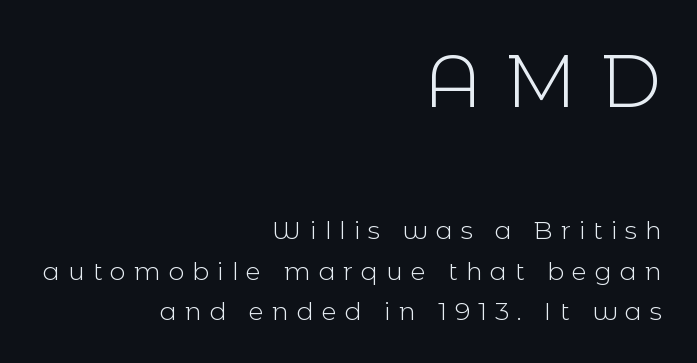
Q: Is the text bold? A: No.
Q: Is the text italic (slanted)? A: No, it is upright.
Q: Is the typeface a serif or a sans-serif typeface? A: Sans-serif.
Q: Is the text underlined? A: No.
Q: How is the paragraph aligned? A: Right-aligned.
Q: Is the spacing between letters normal or unusually wide? A: Unusually wide.
Q: Is the spacing between lines tight, normal or loose? A: Normal.
Q: Which block of text is set in a larger size, the first (top) or the second (bottom)? A: The first (top) one.
Q: Width (condensed, normal, or wide)? A: Normal.
Q: x-height? A: Medium.
Q: Monospaced? A: No.
